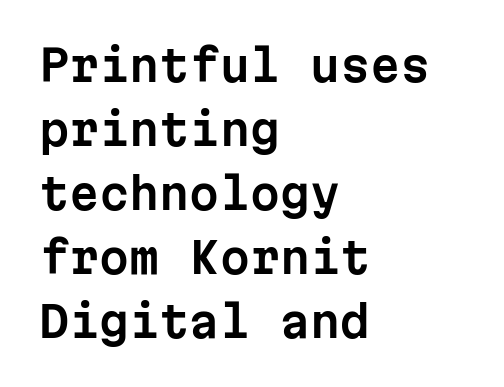
The image shows 43 px sans-serif type, upright, monospaced; set left-aligned, normal line spacing (1.49x), normal letter spacing, not underlined; low stroke contrast and a medium x-height.
